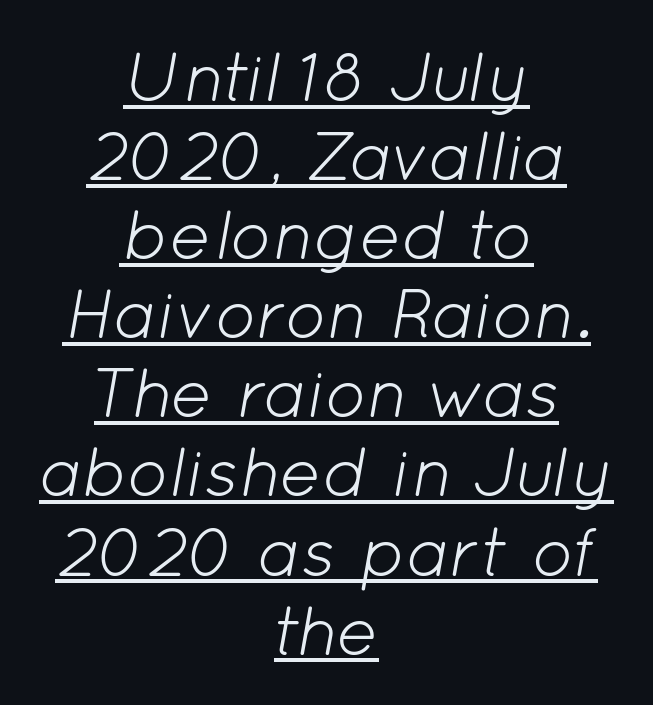
Observe the lean: these are italic letterforms. How are the letters spaced? Ordinarily, with no added tracking. Short and long lines alike share a common midpoint. Compared with a typical body face, this is equally light or lighter still. What's the leading like? Squeezed, with rows nearly overlapping.
